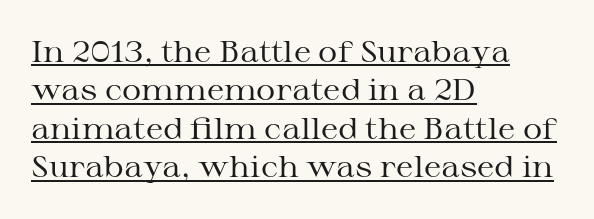
Every word sits above its own underline. Vertical spacing — default. The face used here is proportionally spaced, like ordinary book or web type. This is roman type, the default non-slanted kind. These glyphs show unthickened strokes, regular width or finer. Serifs: yes, visible at the terminals of the letterforms.
